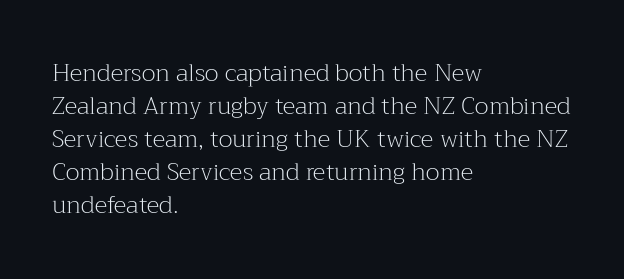
Q: Is the text bold? A: No.
Q: Is the text italic (slanted)? A: No, it is upright.
Q: Is the text underlined? A: No.
Q: How is the paragraph aligned? A: Left-aligned.
Q: Is the spacing between letters normal or unusually wide? A: Normal.
Q: Is the spacing between lines tight, normal or loose? A: Normal.
